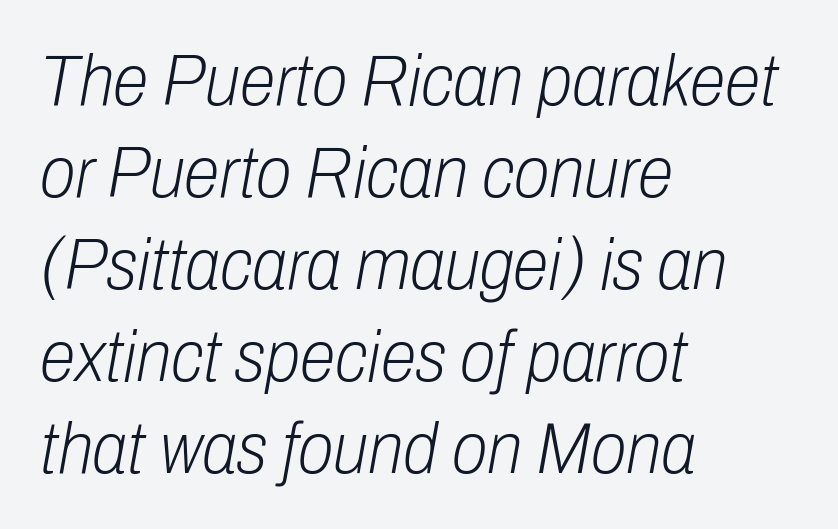
Letter spacing: default. Descenders hang freely into open space. Notice how the stems are inclined rather than vertical — that's the hallmark of italics. The designer left line spacing at the default. Ink coverage per letter is moderate at most. The passage shown is typed in a proportional face where columns would drift.
